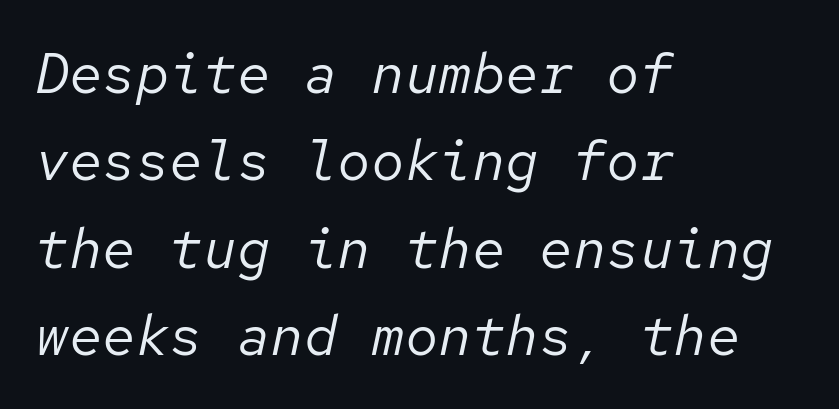
Q: Is the text bold? A: No.
Q: Is the text italic (slanted)? A: Yes, it leans right by about 12 degrees.
Q: Is the text underlined? A: No.
Q: How is the paragraph aligned? A: Left-aligned.
Q: Is the spacing between letters normal or unusually wide? A: Normal.
Q: Is the spacing between lines tight, normal or loose? A: Normal.
Q: Width (condensed, normal, or wide)? A: Normal.
Q: Stroke contrast? A: Low.
Q: x-height? A: Medium.
Q: Monospaced? A: Yes.
